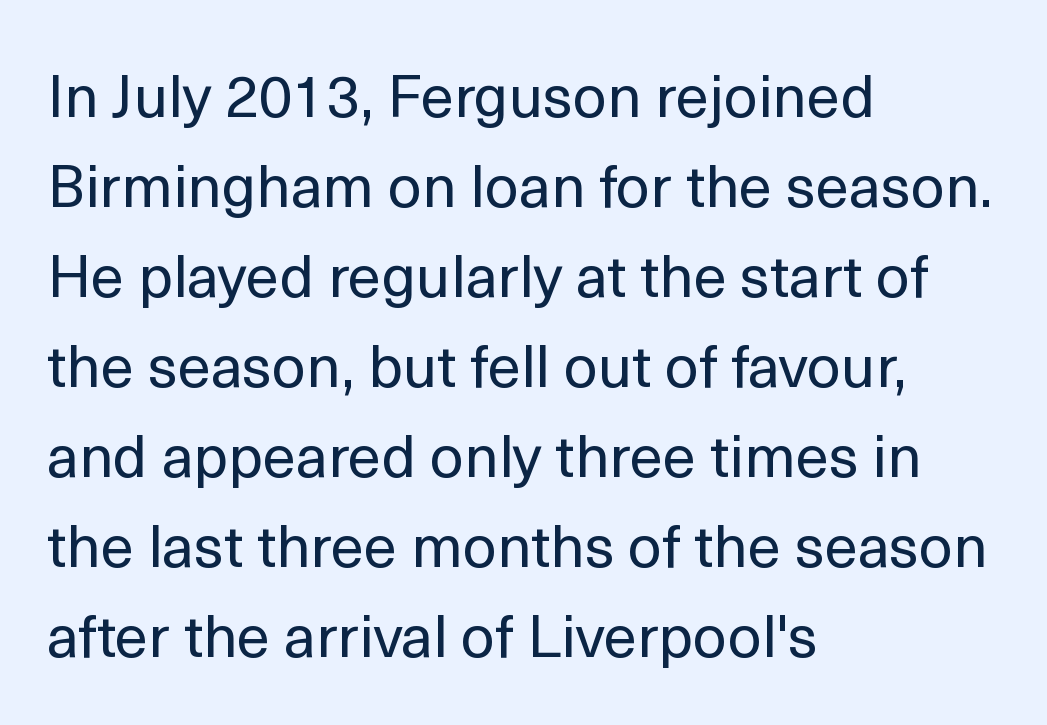
Q: Is the text bold? A: No.
Q: Is the text italic (slanted)? A: No, it is upright.
Q: Is the typeface a serif or a sans-serif typeface? A: Sans-serif.
Q: Is the text underlined? A: No.
Q: How is the paragraph aligned? A: Left-aligned.
Q: Is the spacing between letters normal or unusually wide? A: Normal.
Q: Is the spacing between lines tight, normal or loose? A: Normal.
Q: Width (condensed, normal, or wide)? A: Normal.
Q: x-height? A: Medium.
Q: Monospaced? A: No.
